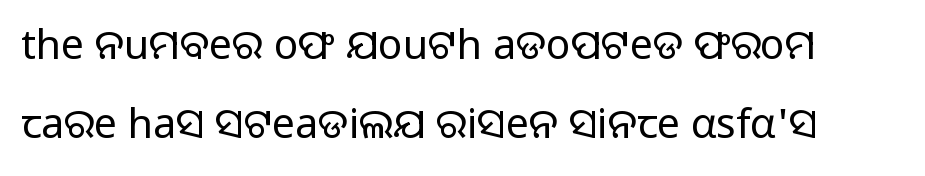
Q: Is the text bold? A: No.
Q: Is the text italic (slanted)? A: No, it is upright.
Q: Is the typeface a serif or a sans-serif typeface? A: Sans-serif.
Q: Is the text underlined? A: No.
Q: How is the paragraph aligned? A: Left-aligned.
Q: Is the spacing between letters normal or unusually wide? A: Normal.
Q: Is the spacing between lines tight, normal or loose? A: Loose.
Q: Width (condensed, normal, or wide)? A: Normal.
Q: Stroke contrast? A: Low.
Q: x-height? A: Medium.
Q: Monospaced? A: No.
